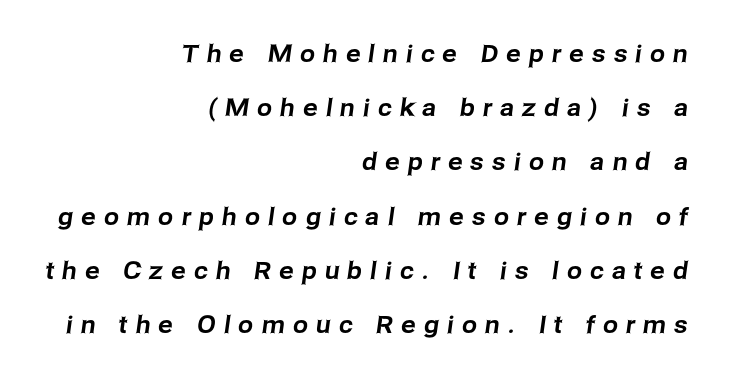
The image shows 24 px text type; set right-aligned, loose line spacing (2.26x), unusually wide letter spacing (+0.34 em), not underlined.
